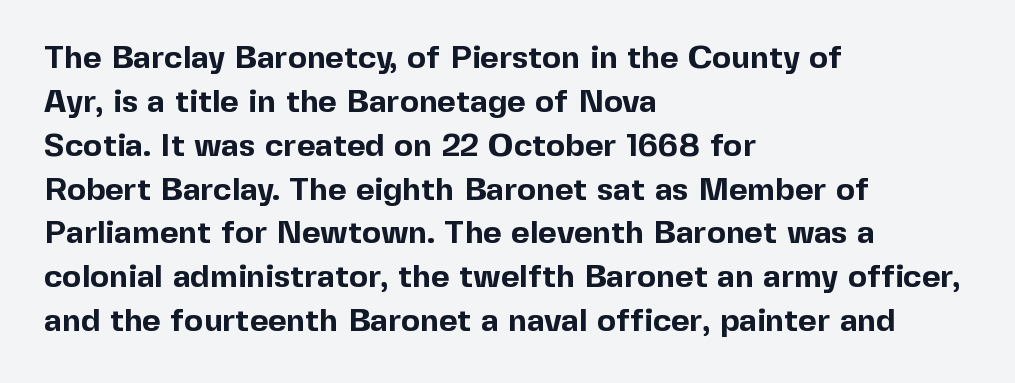
{"serif": "no", "italic": "no", "bold": "yes", "weight": "bold", "width": "normal", "x_height": "medium", "monospaced": "no", "underline": "no", "align": "left", "line_spacing": "normal", "line_spacing_ratio": 1.37, "letter_spacing": "normal", "letter_spacing_em": 0.0, "glyph_px": 32}
